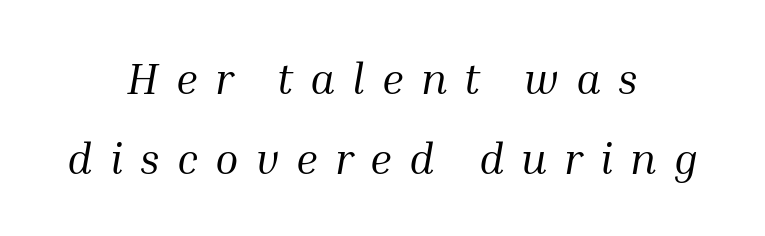
The image shows 43 px regular-weight serif type, italic (leaning right); set centered, line spacing 1.85x, unusually wide letter spacing (+0.4 em), not underlined; medium stroke contrast and a medium x-height.
